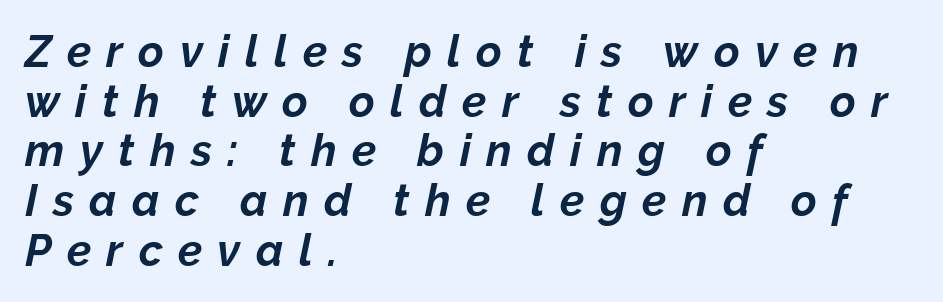
{"italic": "yes", "lean": "right", "slant_degrees": 12, "bold": "yes", "weight": "bold", "width": "normal", "stroke_contrast": "low", "x_height": "medium", "monospaced": "no", "underline": "no", "align": "left", "line_spacing": "tight", "line_spacing_ratio": 1.13, "letter_spacing": "wide", "letter_spacing_em": 0.35, "glyph_px": 44}
